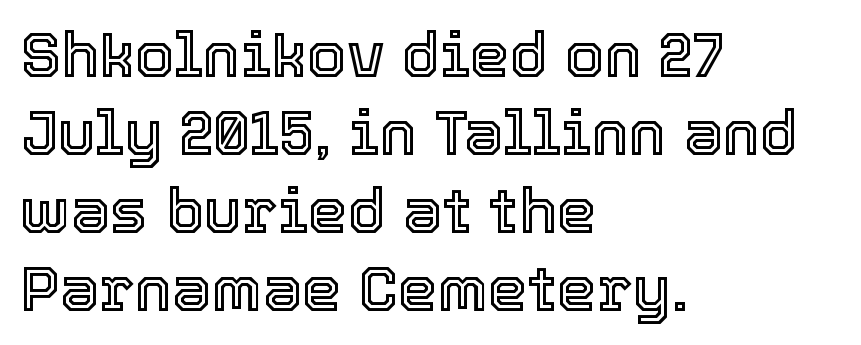
The image shows 63 px text type, upright; set left-aligned, line spacing 1.24x, normal letter spacing, not underlined; a medium x-height.
